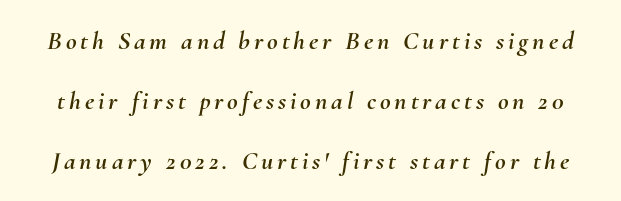
A bare baseline throughout the passage. Designer's note — italics engaged. You could fit nearly another row in the gap between these rows.
